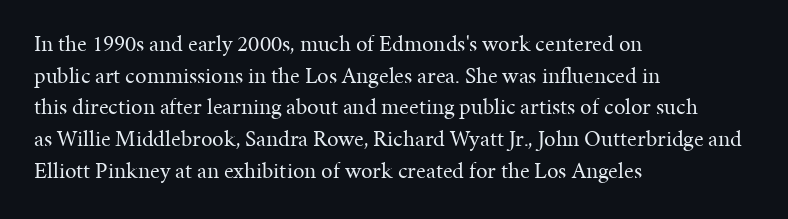
Q: Is the text bold? A: No.
Q: Is the text italic (slanted)? A: No, it is upright.
Q: Is the text underlined? A: No.
Q: How is the paragraph aligned? A: Left-aligned.
Q: Is the spacing between letters normal or unusually wide? A: Normal.
Q: Is the spacing between lines tight, normal or loose? A: Normal.
